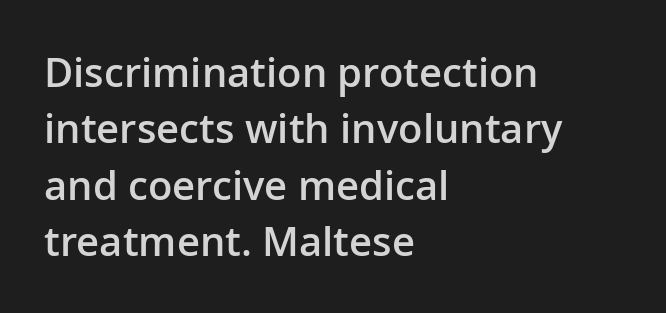
{"serif": "no", "italic": "no", "bold": "semi", "weight": "semibold", "width": "normal", "stroke_contrast": "low", "x_height": "medium", "monospaced": "no", "underline": "no", "align": "left", "line_spacing": "normal", "line_spacing_ratio": 1.41, "letter_spacing": "normal", "letter_spacing_em": 0.0, "glyph_px": 40}
